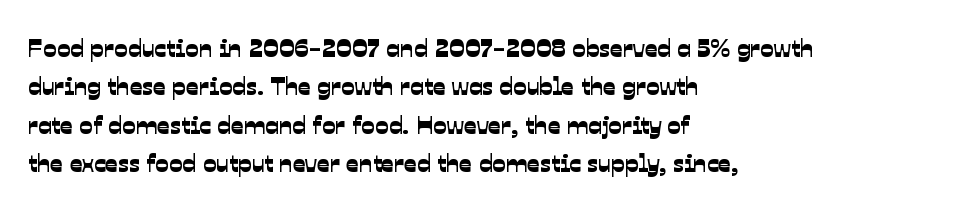
The image shows 25 px text type; set left-aligned, normal line spacing (1.54x), normal letter spacing, not underlined.
